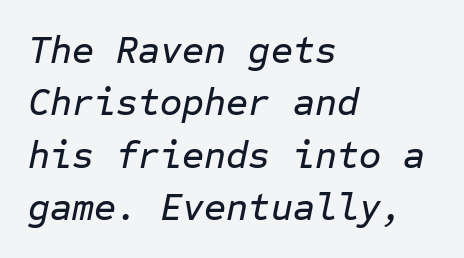
Unmarked baselines from the first word to the last. Baseline-to-baseline distance is the conventional proportion of letter height. The whole block is typeset with a tilt. These lines are rendered in a fixed-pitch font. Look at the tracking — it's just the regular setting, nothing added. Teacher's note: observe the even left margin — that is flush-left alignment.
